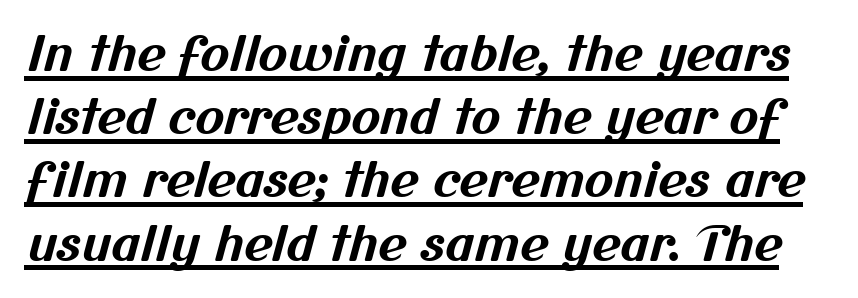
{"serif": "no", "bold": "yes", "weight": "bold", "width": "normal", "stroke_contrast": "medium", "x_height": "medium", "monospaced": "no", "underline": "yes", "line_spacing": "normal", "line_spacing_ratio": 1.29, "letter_spacing": "normal", "letter_spacing_em": 0.0, "glyph_px": 49}
